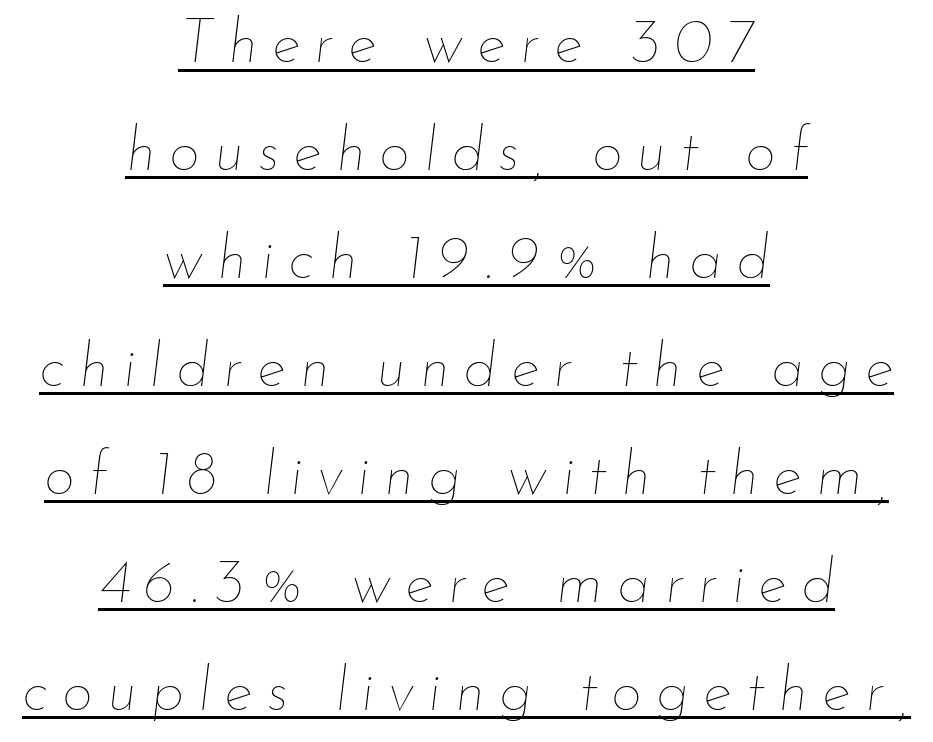
{"italic": "yes", "lean": "right", "slant_degrees": 7, "bold": "no", "weight": "thin", "width": "normal", "stroke_contrast": "low", "x_height": "small", "monospaced": "no", "underline": "yes", "align": "center", "line_spacing_ratio": 1.77, "letter_spacing": "wide", "letter_spacing_em": 0.23, "glyph_px": 61}
